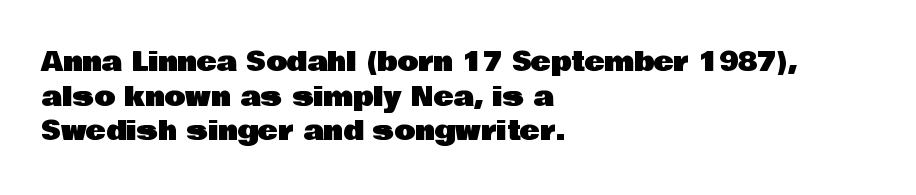
You could call the tracking neutral — neither tight nor loose. Interline gaps are of average width in this sample. The zone under the glyphs is completely vacant. A classic flush-left, rag-right setting is used for this passage. Style check: upright.
